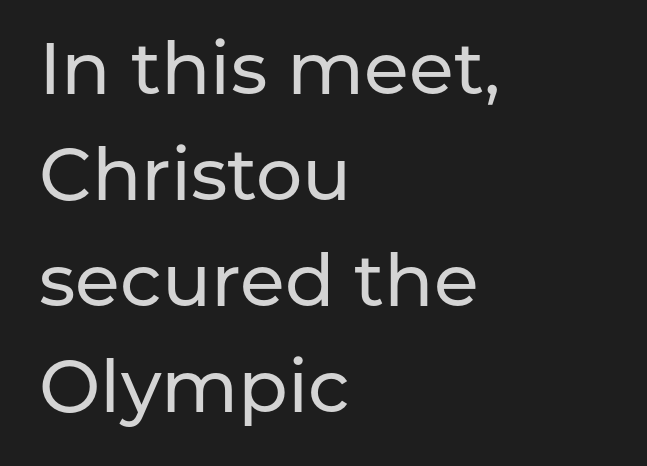
No word sits above an underline. Nobody touched the tracking dial on this one. Is the block centered? No — it sits flush against the left margin. Serifs: no, the terminals of the letterforms are clean. The letters advance in unequal steps, a hallmark of proportional type. If you drew a line through each stem, it would be perfectly vertical.
